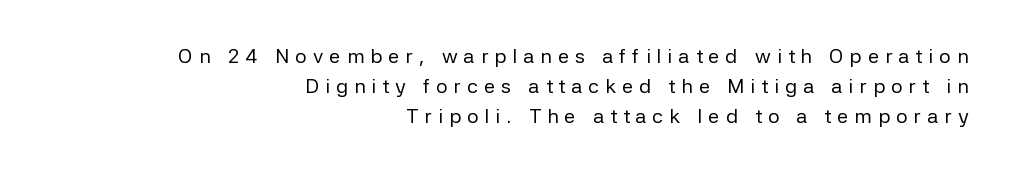
The image shows 20 px text type, upright; set right-aligned, normal line spacing (1.51x), unusually wide letter spacing (+0.31 em), not underlined.
